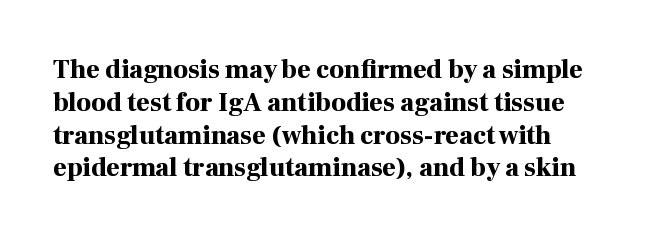
Reading down the column, the eye jumps a familiar distance to each next line. The passage shown is not underscored anywhere. Its strokes are broad and dark, the hallmark of bold type. Quick note: not italic, upright. Observe the ordinary spacing: letters are neighbours, not strangers. Line beginnings align vertically; line endings do not.
